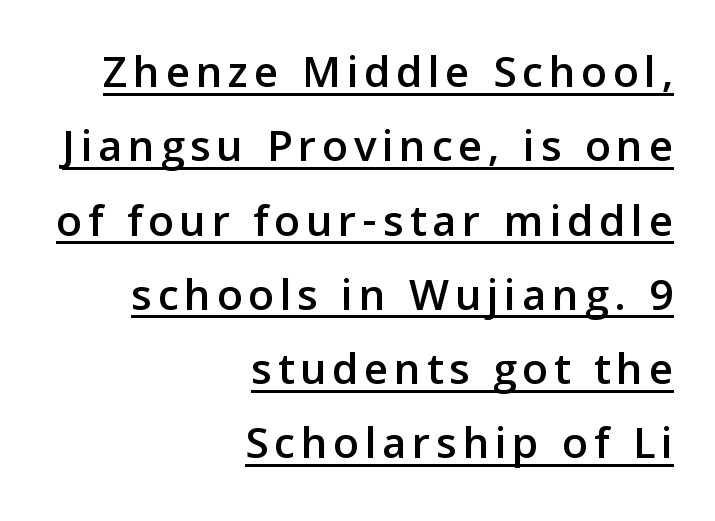
This is the regular roman posture of the typeface. Stroke terminals: plain, sans-serif. Horizontal alignment here is rightward, an uncommon choice for prose. Beneath each row of characters lies a ruled line. The space between consecutive lines is moderate. This sample has the flowing, uneven cadence of proportional lettering.
